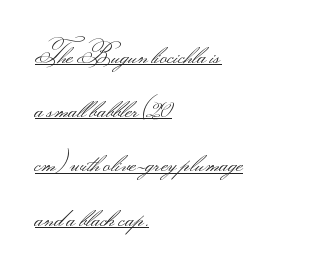
The paragraph shown leans on its left margin. Caption: face not bold, strokes unweighted. Beneath each row of characters lies a ruled line. Letter spacing: default. Successive baselines arrive slowly, with a big drop between each.
